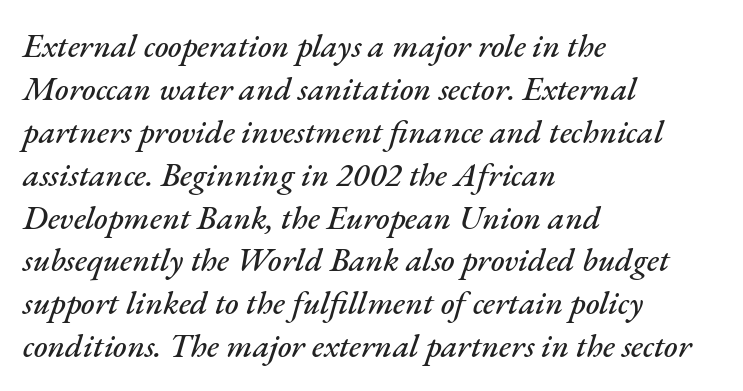
Q: Is the text italic (slanted)? A: Yes, it leans right by about 17 degrees.
Q: Is the text underlined? A: No.
Q: How is the paragraph aligned? A: Left-aligned.
Q: Is the spacing between letters normal or unusually wide? A: Normal.
Q: Is the spacing between lines tight, normal or loose? A: Normal.
Q: Width (condensed, normal, or wide)? A: Normal.
Q: Stroke contrast? A: Medium.
Q: x-height? A: Small.
Q: Monospaced? A: No.
